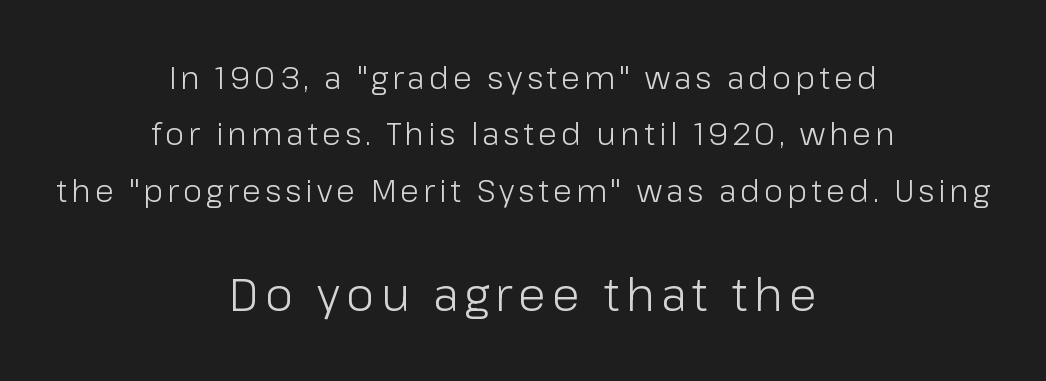
Q: Is the text bold? A: No.
Q: Is the text italic (slanted)? A: No, it is upright.
Q: Is the typeface a serif or a sans-serif typeface? A: Sans-serif.
Q: Is the text underlined? A: No.
Q: How is the paragraph aligned? A: Centered.
Q: Which block of text is set in a larger size, the first (top) or the second (bottom)? A: The second (bottom) one.
Q: Width (condensed, normal, or wide)? A: Normal.
Q: Stroke contrast? A: Low.
Q: x-height? A: Medium.
Q: Monospaced? A: No.
